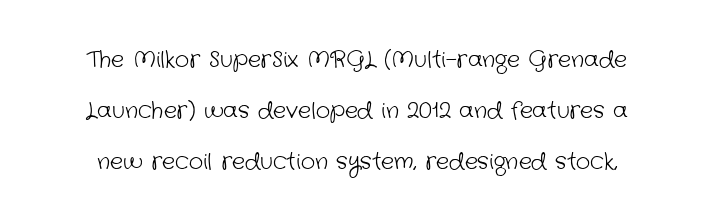
{"bold": "no", "underline": "no", "line_spacing": "loose", "line_spacing_ratio": 2.32, "letter_spacing": "normal", "letter_spacing_em": 0.0, "glyph_px": 22}
